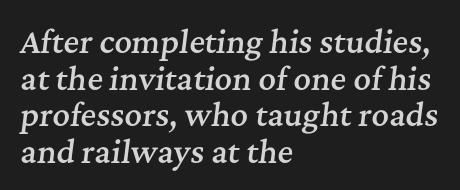
Glyph-to-glyph distance matches everyday printed text. Each letter keeps its own natural width here, so spacing adapts to shape. These lines stack with their left ends in a neat column. A fair bit of extra ink — the face is semibold, not bold. This sample uses an oblique cut, with every glyph tilted off the vertical.
